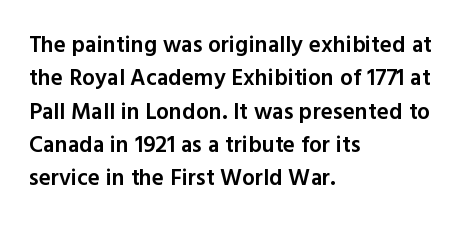
The line-height multiplier appears to be the usual default. The type is set solid horizontally, with unmodified tracking. This rendering uses left alignment, leaving the right contour irregular. Posture: vertical. Underlining? Definitely not there. The sample has been set in demibold, a notch under bold.
